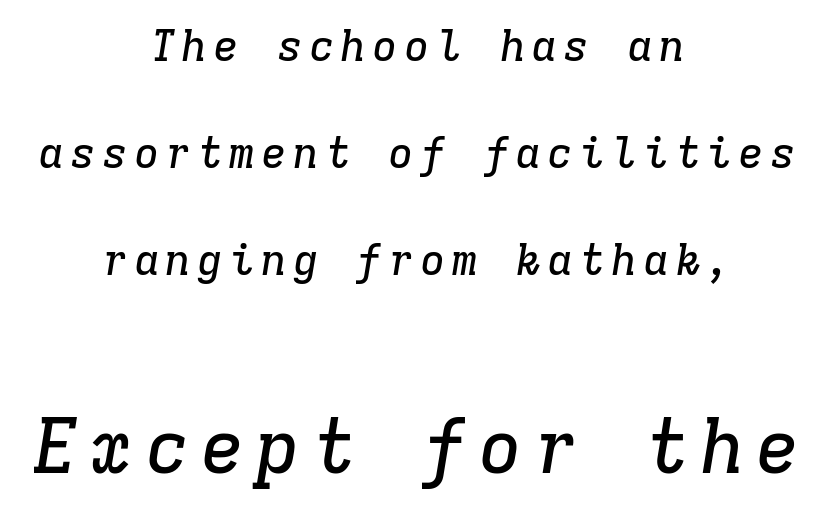
Q: Is the text italic (slanted)? A: Yes, it leans right by about 9 degrees.
Q: Is the typeface a serif or a sans-serif typeface? A: Serif.
Q: Is the text underlined? A: No.
Q: How is the paragraph aligned? A: Centered.
Q: Is the spacing between lines tight, normal or loose? A: Loose.
Q: Which block of text is set in a larger size, the first (top) or the second (bottom)? A: The second (bottom) one.
Q: Width (condensed, normal, or wide)? A: Normal.
Q: Stroke contrast? A: Low.
Q: x-height? A: Medium.
Q: Monospaced? A: Yes.
